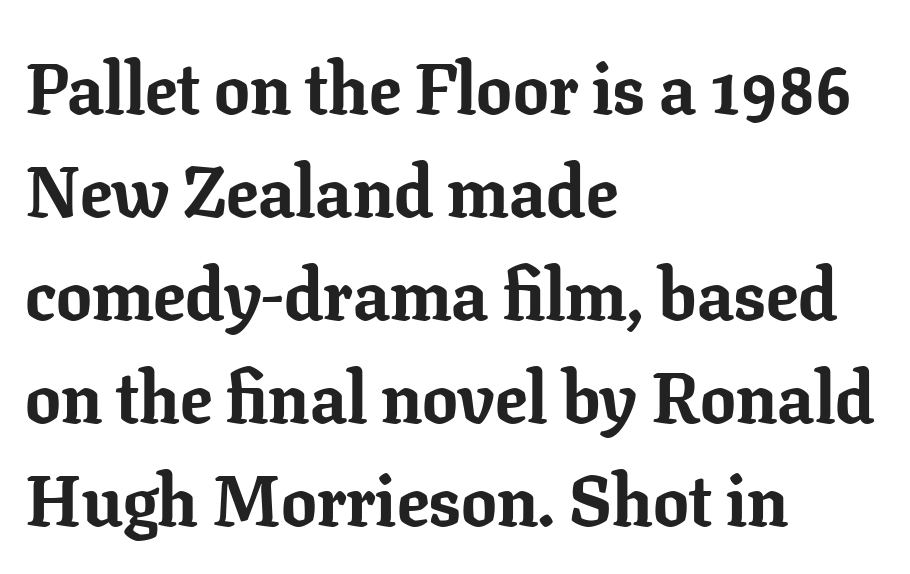
The image shows 71 px bold serif type, upright; set left-aligned, normal line spacing (1.45x), normal letter spacing, not underlined; low stroke contrast and a medium x-height.
